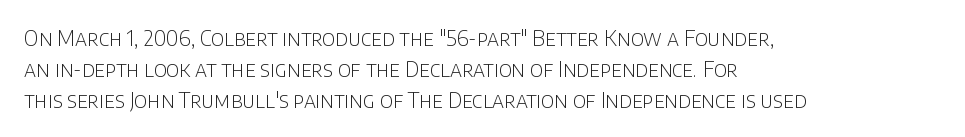
{"italic": "no", "bold": "no", "underline": "no", "align": "left", "line_spacing": "normal", "line_spacing_ratio": 1.47, "letter_spacing": "normal", "letter_spacing_em": 0.0, "glyph_px": 21}
